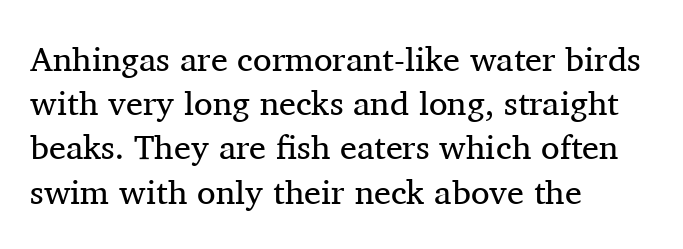
Q: Is the text bold? A: No.
Q: Is the text italic (slanted)? A: No, it is upright.
Q: Is the typeface a serif or a sans-serif typeface? A: Serif.
Q: Is the text underlined? A: No.
Q: How is the paragraph aligned? A: Left-aligned.
Q: Is the spacing between letters normal or unusually wide? A: Normal.
Q: Is the spacing between lines tight, normal or loose? A: Normal.
Q: Width (condensed, normal, or wide)? A: Normal.
Q: Stroke contrast? A: Medium.
Q: x-height? A: Medium.
Q: Monospaced? A: No.
